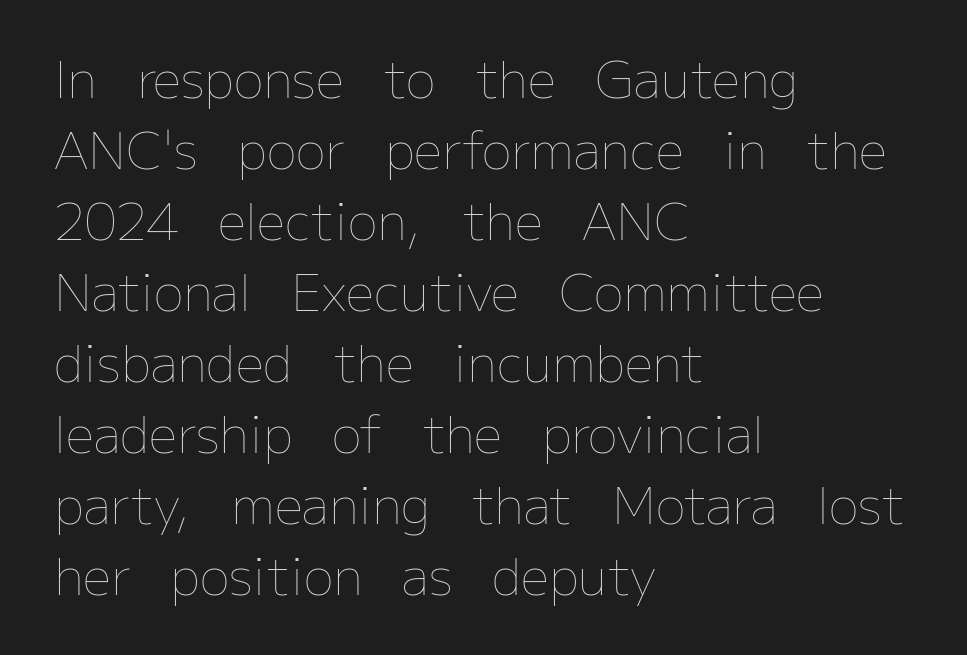
Q: Is the text bold? A: No.
Q: Is the text italic (slanted)? A: No, it is upright.
Q: Is the text underlined? A: No.
Q: How is the paragraph aligned? A: Left-aligned.
Q: Is the spacing between letters normal or unusually wide? A: Normal.
Q: Is the spacing between lines tight, normal or loose? A: Normal.
Q: Width (condensed, normal, or wide)? A: Normal.
Q: Stroke contrast? A: Low.
Q: x-height? A: Medium.
Q: Monospaced? A: No.
